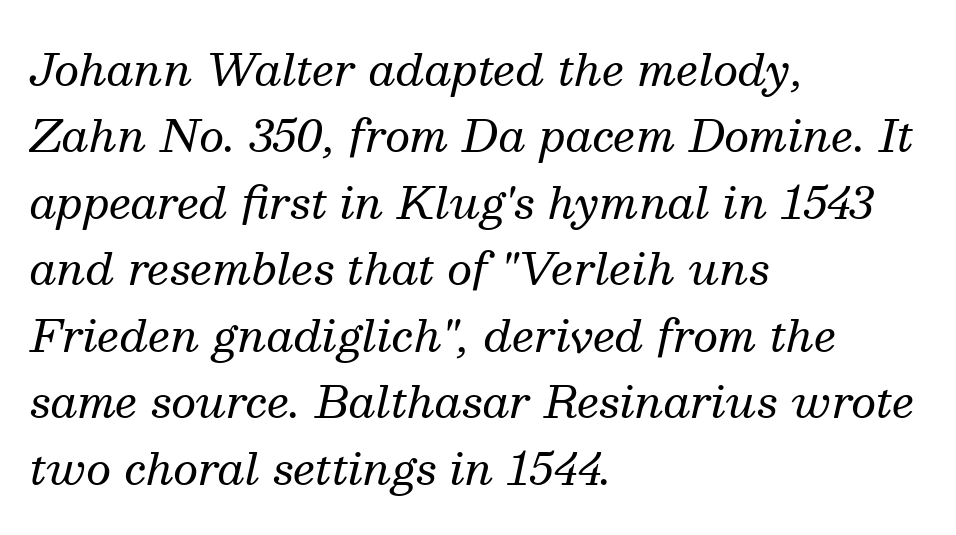
The image shows 44 px regular-weight serif type, italic (leaning right); set left-aligned, normal line spacing (1.51x), normal letter spacing, not underlined; medium stroke contrast and a medium x-height.
